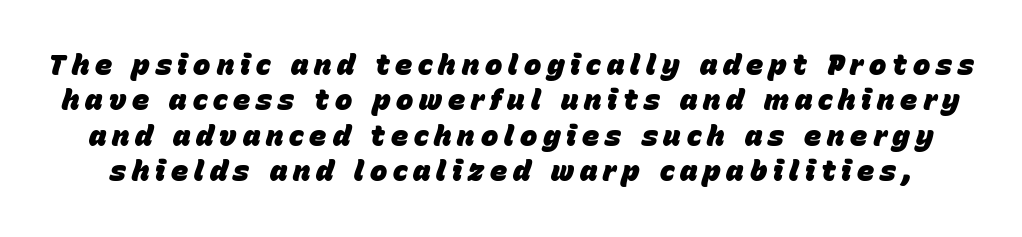
Students, note that the glyphs here are deliberately spaced far apart. Slant detected: the letters are inclined. Check under the words: just untouched page. A typesetter would call this proportional, since set widths differ per character.
